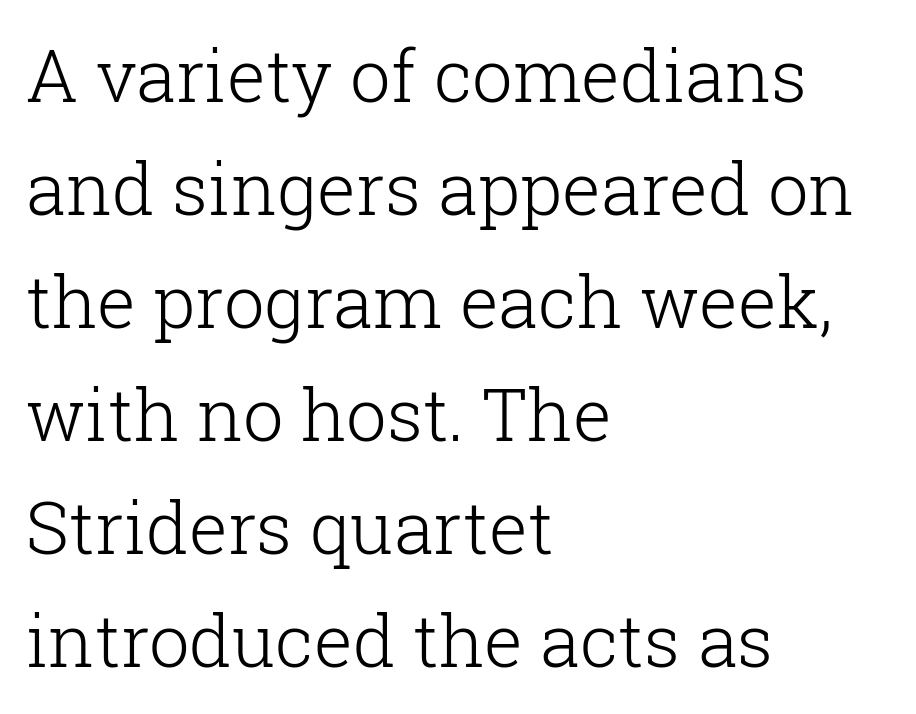
This is the regular roman posture of the typeface. Casual observation: everything's shoved over to the left. Heft: none added — not bold. The block of text has a typical density, with ordinary space between rows.
